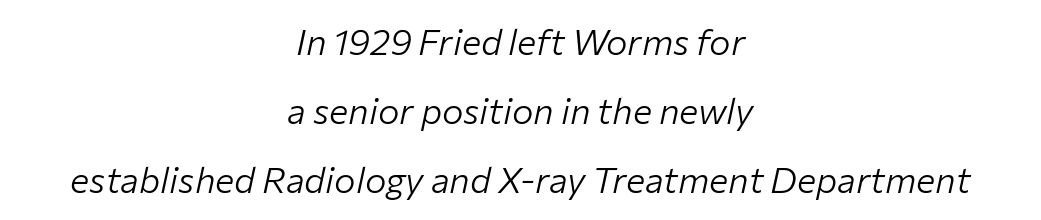
The image shows 36 px light type, italic (leaning right); set centered, loose line spacing (1.92x), normal letter spacing, not underlined; low stroke contrast and a medium x-height.
